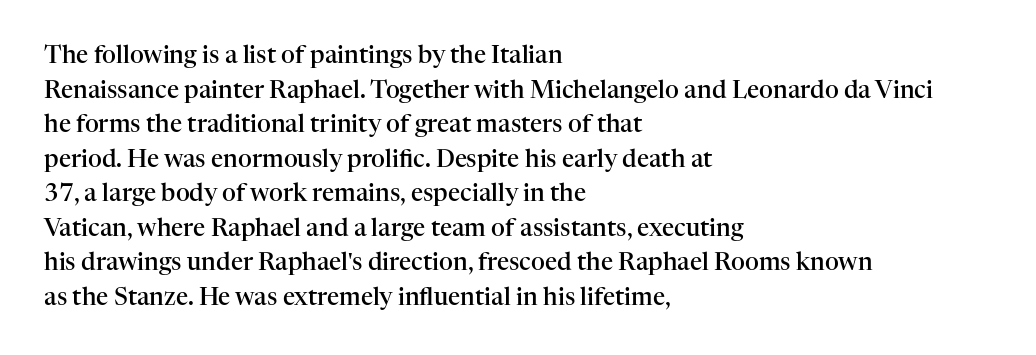
{"italic": "no", "bold": "semi", "underline": "no", "align": "left", "line_spacing": "normal", "line_spacing_ratio": 1.44, "letter_spacing": "normal", "letter_spacing_em": 0.0, "glyph_px": 24}
